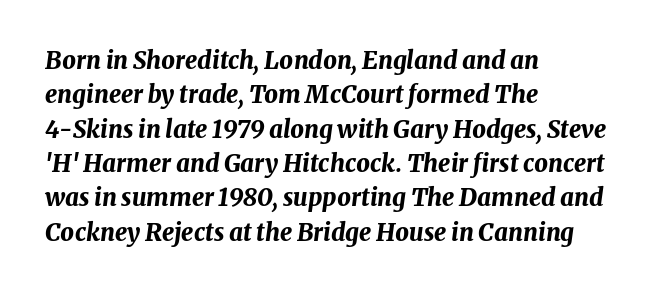
The image shows 24 px bold type, italic (leaning right); set left-aligned, normal line spacing (1.43x), normal letter spacing, not underlined.
